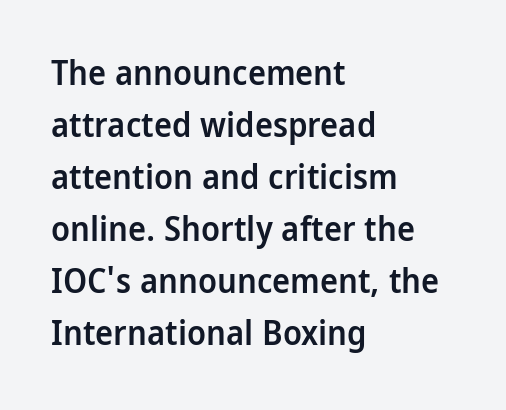
The image shows 34 px semibold, condensed sans-serif type, upright; set left-aligned, normal line spacing (1.53x), normal letter spacing, not underlined; low stroke contrast and a large x-height.
